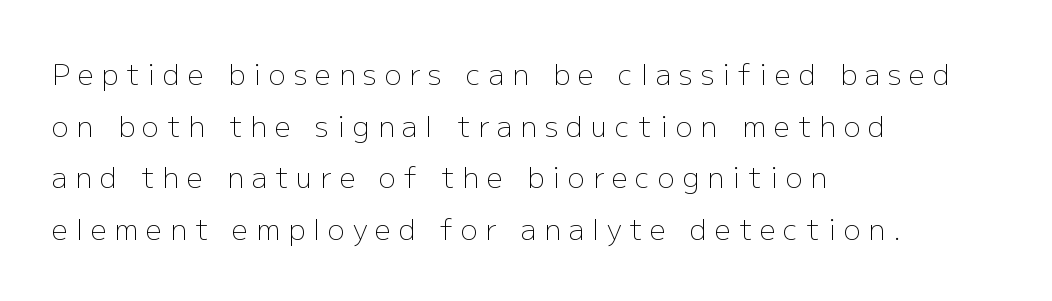
What stands out about the letter spacing? Its width — letters are far apart. Each letter keeps its own natural width here, so spacing adapts to shape. Beneath every word, the page is bare. Designer's note — italics off, roman on. Nothing sits at the stroke ends, so this counts as sans-serif.
